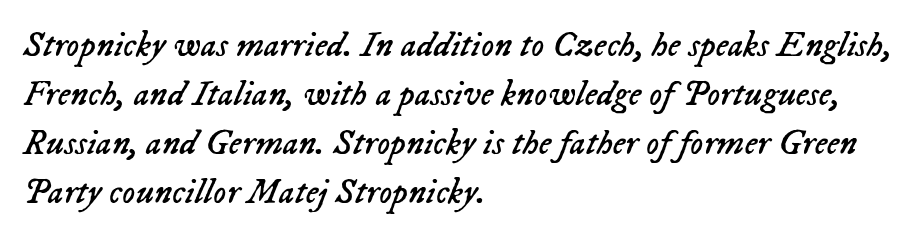
{"italic": "yes", "lean": "right", "slant_degrees": 23, "bold": "no", "weight": "regular", "width": "normal", "stroke_contrast": "low", "x_height": "medium", "monospaced": "no", "underline": "no", "align": "left", "line_spacing": "normal", "line_spacing_ratio": 1.36, "letter_spacing": "normal", "letter_spacing_em": 0.0, "glyph_px": 36}
